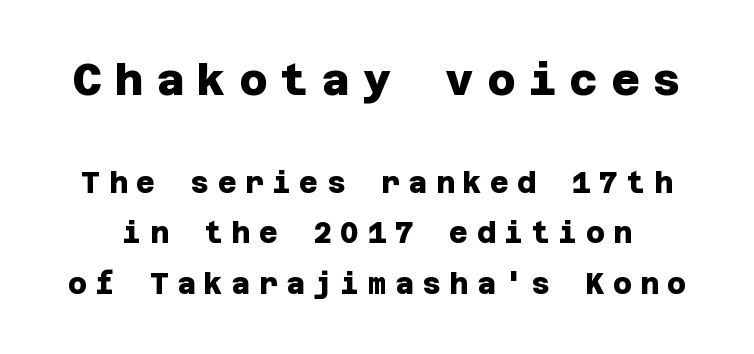
The gaps between neighbouring characters are conspicuously large. A sans-serif font was chosen for this passage. A bare baseline throughout the passage. A dark, heavy texture on the line: the type is bold. Does the bottom block carry the larger type? No, the top block does.
